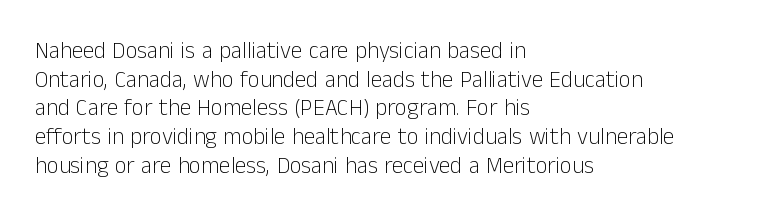
{"italic": "no", "bold": "no", "underline": "no", "align": "left", "line_spacing": "normal", "line_spacing_ratio": 1.25, "letter_spacing": "normal", "letter_spacing_em": 0.0, "glyph_px": 23}
